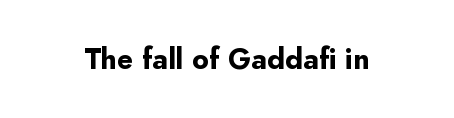
The image shows 29 px bold sans-serif type, upright; set normal letter spacing, not underlined; low stroke contrast and a small x-height.
